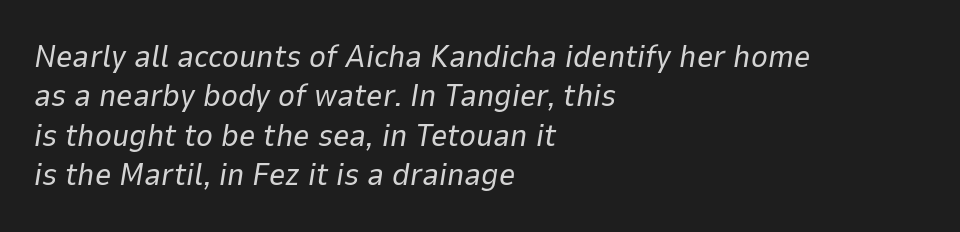
Q: Is the text bold? A: No.
Q: Is the text italic (slanted)? A: Yes, it leans right by about 9 degrees.
Q: Is the text underlined? A: No.
Q: How is the paragraph aligned? A: Left-aligned.
Q: Is the spacing between letters normal or unusually wide? A: Normal.
Q: Width (condensed, normal, or wide)? A: Normal.
Q: Stroke contrast? A: Low.
Q: x-height? A: Medium.
Q: Monospaced? A: No.
